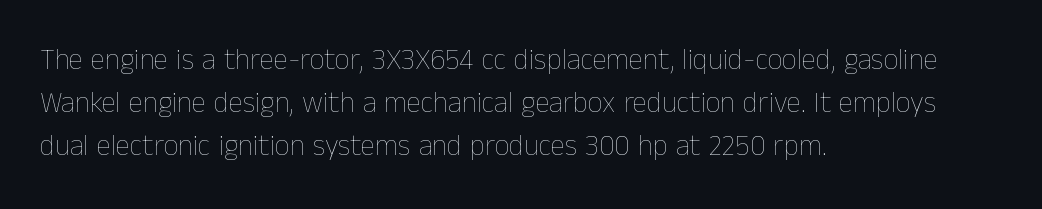
Q: Is the text bold? A: No.
Q: Is the text italic (slanted)? A: No, it is upright.
Q: Is the text underlined? A: No.
Q: How is the paragraph aligned? A: Left-aligned.
Q: Is the spacing between letters normal or unusually wide? A: Normal.
Q: Is the spacing between lines tight, normal or loose? A: Normal.
Q: Width (condensed, normal, or wide)? A: Normal.
Q: Stroke contrast? A: Low.
Q: x-height? A: Medium.
Q: Monospaced? A: No.
